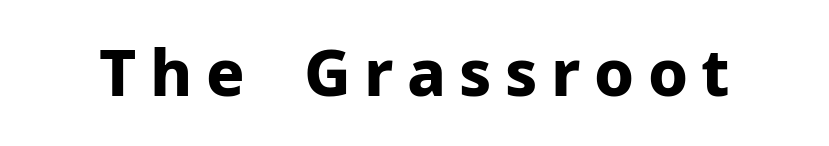
The image shows 64 px bold sans-serif type, upright; set unusually wide letter spacing (+0.21 em), not underlined; low stroke contrast and a medium x-height.
